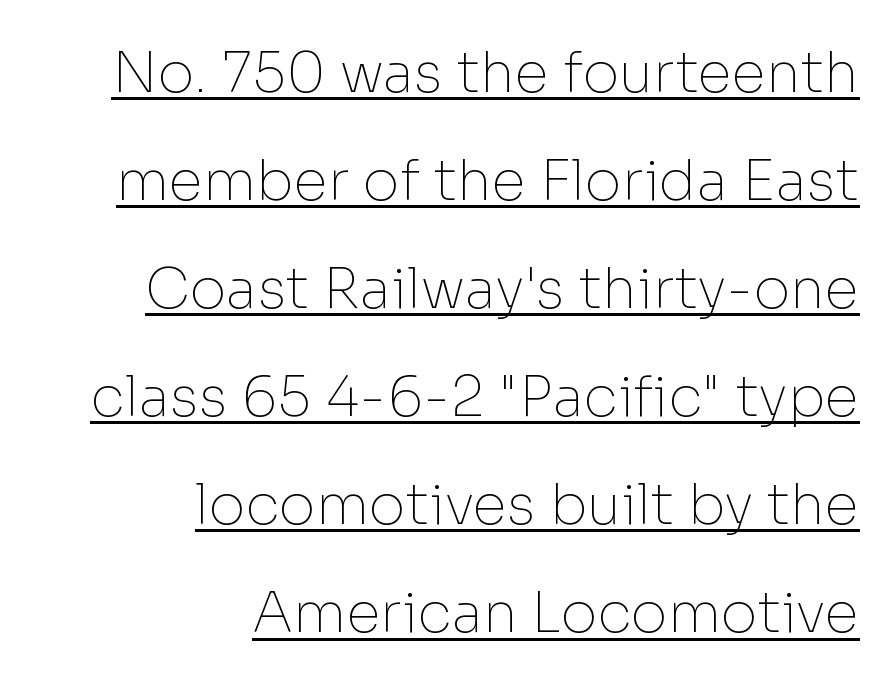
Q: Is the text bold? A: No.
Q: Is the text italic (slanted)? A: No, it is upright.
Q: Is the typeface a serif or a sans-serif typeface? A: Sans-serif.
Q: Is the text underlined? A: Yes.
Q: How is the paragraph aligned? A: Right-aligned.
Q: Is the spacing between letters normal or unusually wide? A: Normal.
Q: Is the spacing between lines tight, normal or loose? A: Loose.
Q: Width (condensed, normal, or wide)? A: Normal.
Q: Stroke contrast? A: Low.
Q: x-height? A: Medium.
Q: Monospaced? A: No.
